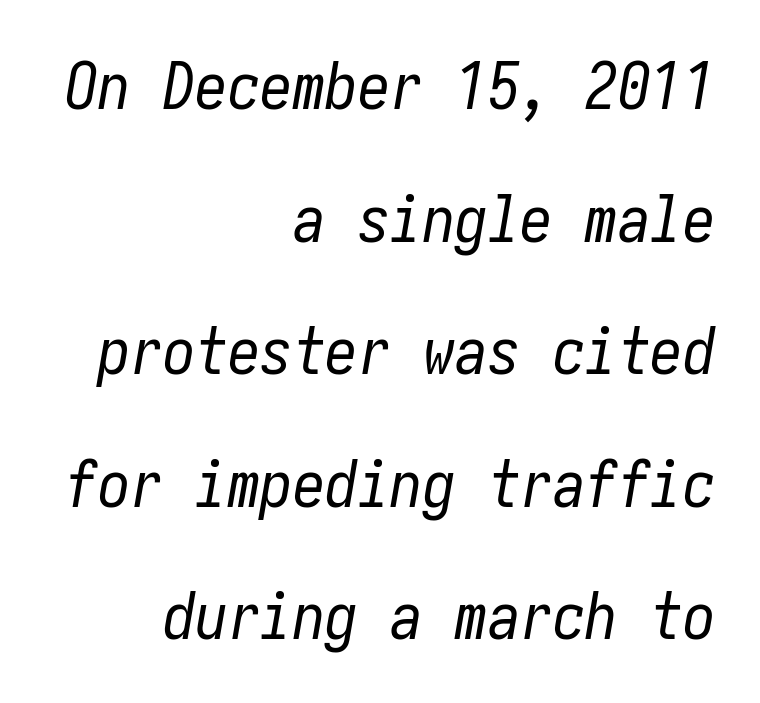
A light-to-regular cut is what we see here. These lines stack with their right ends in a neat column. Just letters on the line, the space beneath them empty. Inter-character spacing is left at the font's built-in metrics. Each new line begins a long way beneath the previous one. When letters slant like this, we call the style italic.
